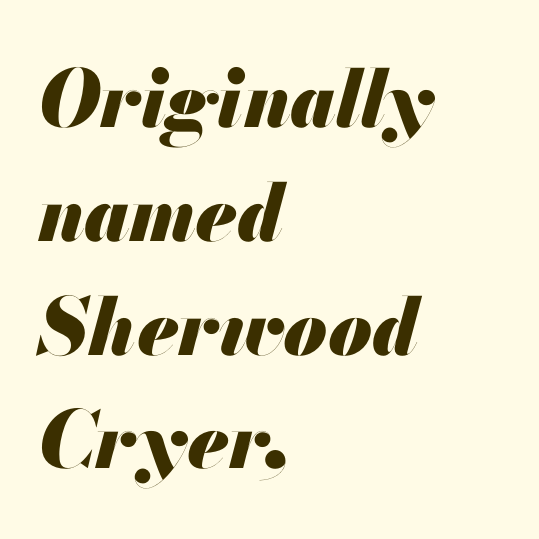
The image shows 79 px heavy type, italic (leaning right); set left-aligned, normal line spacing (1.44x), normal letter spacing, not underlined; medium stroke contrast and a small x-height.
